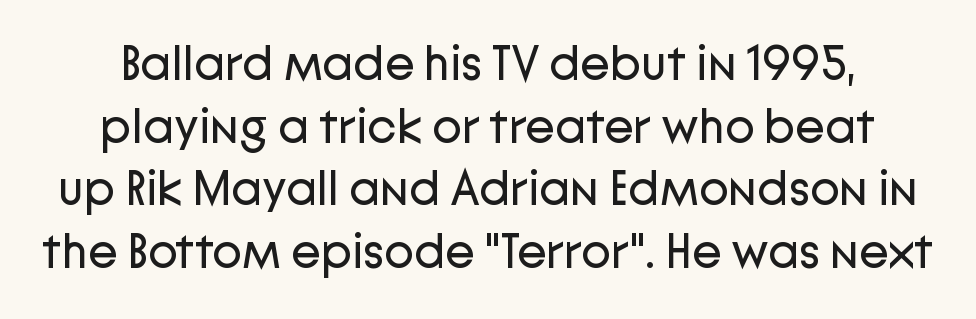
{"serif": "no", "italic": "no", "bold": "no", "weight": "regular", "width": "normal", "stroke_contrast": "low", "x_height": "medium", "monospaced": "no", "underline": "no", "line_spacing": "normal", "line_spacing_ratio": 1.28, "letter_spacing": "normal", "letter_spacing_em": 0.0, "glyph_px": 49}
